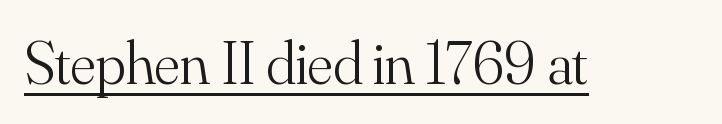
{"serif": "yes", "italic": "no", "bold": "no", "weight": "light", "width": "normal", "stroke_contrast": "medium", "x_height": "small", "monospaced": "no", "underline": "yes", "letter_spacing": "normal", "letter_spacing_em": 0.0, "glyph_px": 61}
